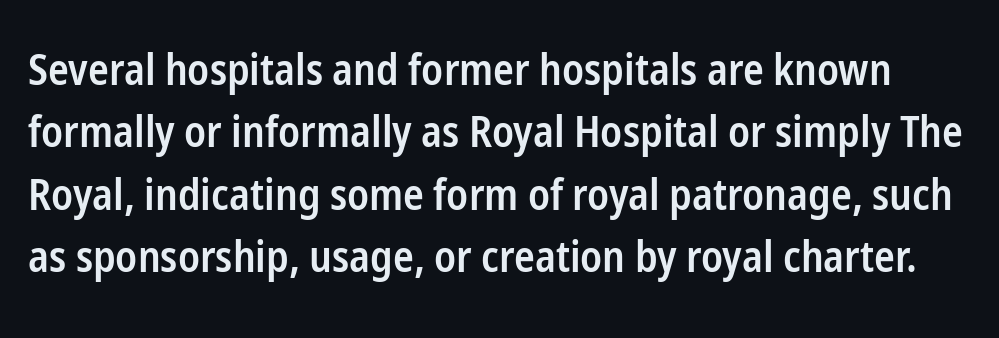
Q: Is the text bold? A: Semi-bold.
Q: Is the text italic (slanted)? A: No, it is upright.
Q: Is the typeface a serif or a sans-serif typeface? A: Sans-serif.
Q: Is the text underlined? A: No.
Q: Is the spacing between letters normal or unusually wide? A: Normal.
Q: Is the spacing between lines tight, normal or loose? A: Normal.
Q: Width (condensed, normal, or wide)? A: Condensed.
Q: Stroke contrast? A: Low.
Q: x-height? A: Medium.
Q: Monospaced? A: No.
